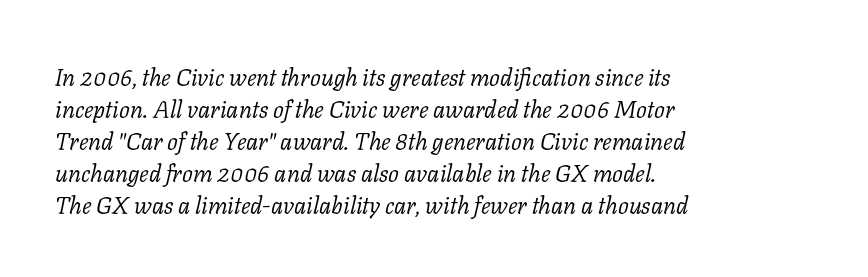
The image shows 24 px text type, italic (leaning right); set left-aligned, normal line spacing (1.33x), normal letter spacing, not underlined.
